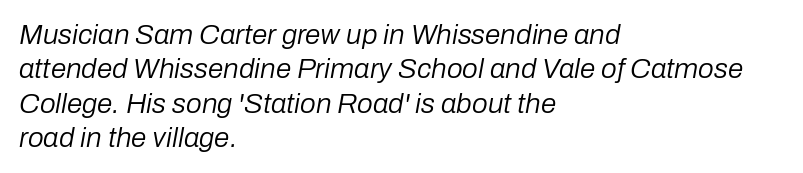
{"italic": "yes", "lean": "right", "slant_degrees": 10, "bold": "no", "weight": "regular", "width": "normal", "stroke_contrast": "low", "x_height": "medium", "monospaced": "no", "underline": "no", "align": "left", "line_spacing_ratio": 1.23, "letter_spacing": "normal", "letter_spacing_em": 0.0, "glyph_px": 28}
